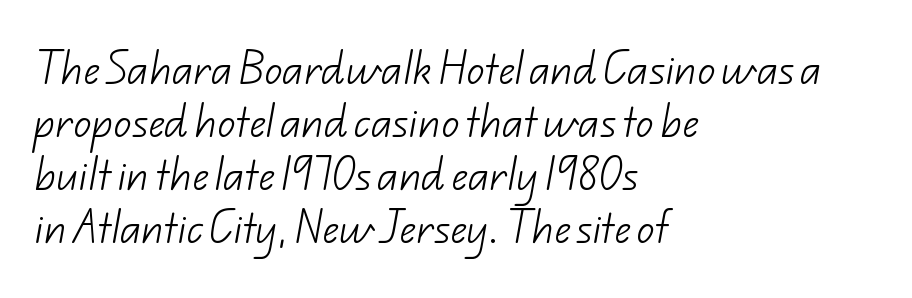
Q: Is the text bold? A: No.
Q: Is the typeface a serif or a sans-serif typeface? A: Sans-serif.
Q: Is the text underlined? A: No.
Q: How is the paragraph aligned? A: Left-aligned.
Q: Is the spacing between letters normal or unusually wide? A: Normal.
Q: Is the spacing between lines tight, normal or loose? A: Normal.
Q: Width (condensed, normal, or wide)? A: Normal.
Q: Stroke contrast? A: Low.
Q: x-height? A: Small.
Q: Monospaced? A: No.
